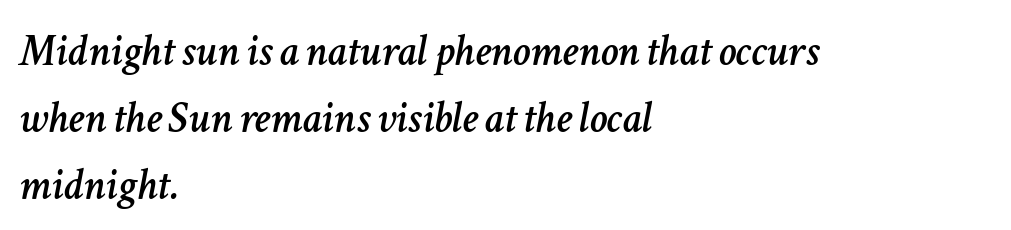
Q: Is the text italic (slanted)? A: Yes, it leans right by about 11 degrees.
Q: Is the text underlined? A: No.
Q: How is the paragraph aligned? A: Left-aligned.
Q: Is the spacing between letters normal or unusually wide? A: Normal.
Q: Is the spacing between lines tight, normal or loose? A: Normal.
Q: Width (condensed, normal, or wide)? A: Normal.
Q: Stroke contrast? A: Low.
Q: x-height? A: Medium.
Q: Monospaced? A: No.
